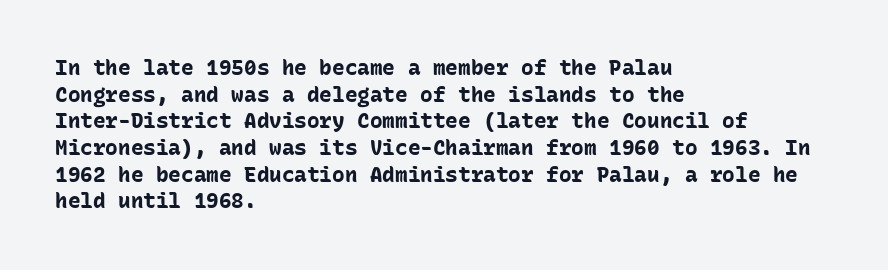
{"italic": "no", "bold": "yes", "underline": "no", "align": "left", "line_spacing": "normal", "line_spacing_ratio": 1.27, "letter_spacing": "normal", "letter_spacing_em": 0.0, "glyph_px": 21}
